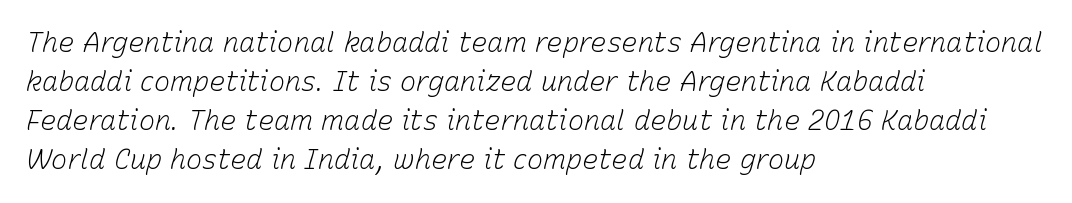
Q: Is the text bold? A: No.
Q: Is the text italic (slanted)? A: Yes, it leans right by about 15 degrees.
Q: Is the text underlined? A: No.
Q: How is the paragraph aligned? A: Left-aligned.
Q: Is the spacing between letters normal or unusually wide? A: Normal.
Q: Is the spacing between lines tight, normal or loose? A: Normal.
